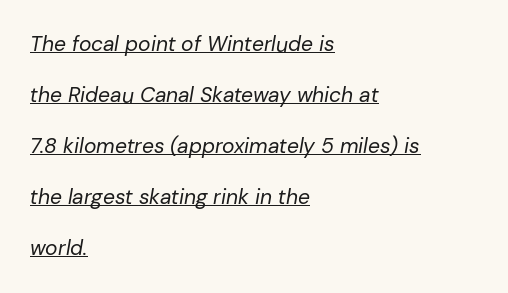
The image shows 21 px text type, italic (leaning right); set left-aligned, loose line spacing (2.43x), normal letter spacing, underlined.
